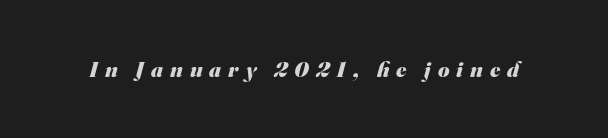
Inter-character spacing is expanded well beyond the font's built-in metrics. Typographic density is high because the face is bold. Unmarked baselines from the first word to the last.
